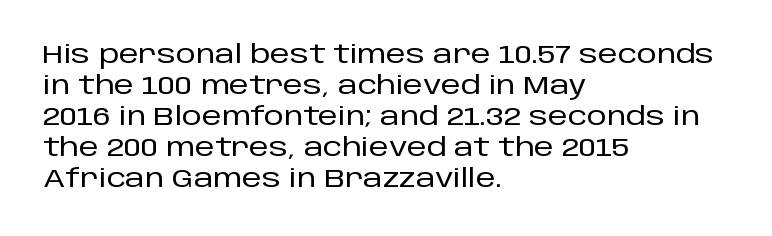
{"italic": "no", "underline": "no", "align": "left", "line_spacing_ratio": 1.24, "letter_spacing": "normal", "letter_spacing_em": 0.0, "glyph_px": 25}
